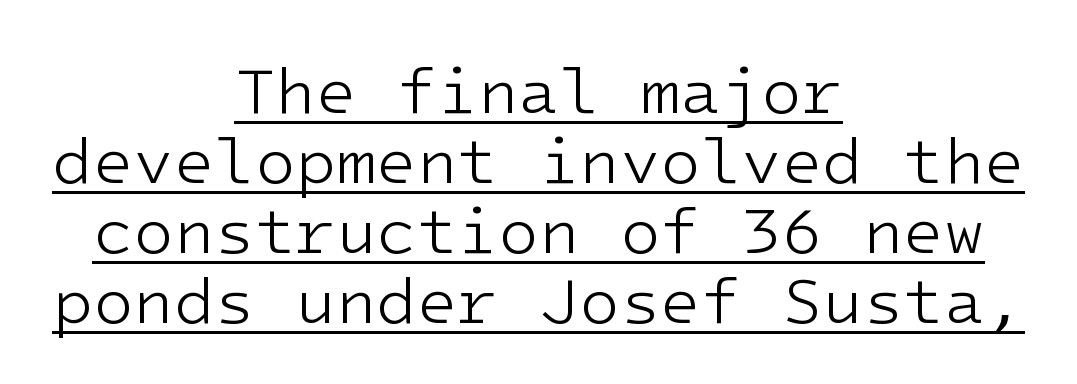
{"serif": "no", "italic": "no", "bold": "no", "weight": "light", "width": "normal", "stroke_contrast": "low", "x_height": "medium", "underline": "yes", "align": "center", "line_spacing": "tight", "line_spacing_ratio": 1.06, "letter_spacing": "normal", "letter_spacing_em": 0.0, "glyph_px": 66}
